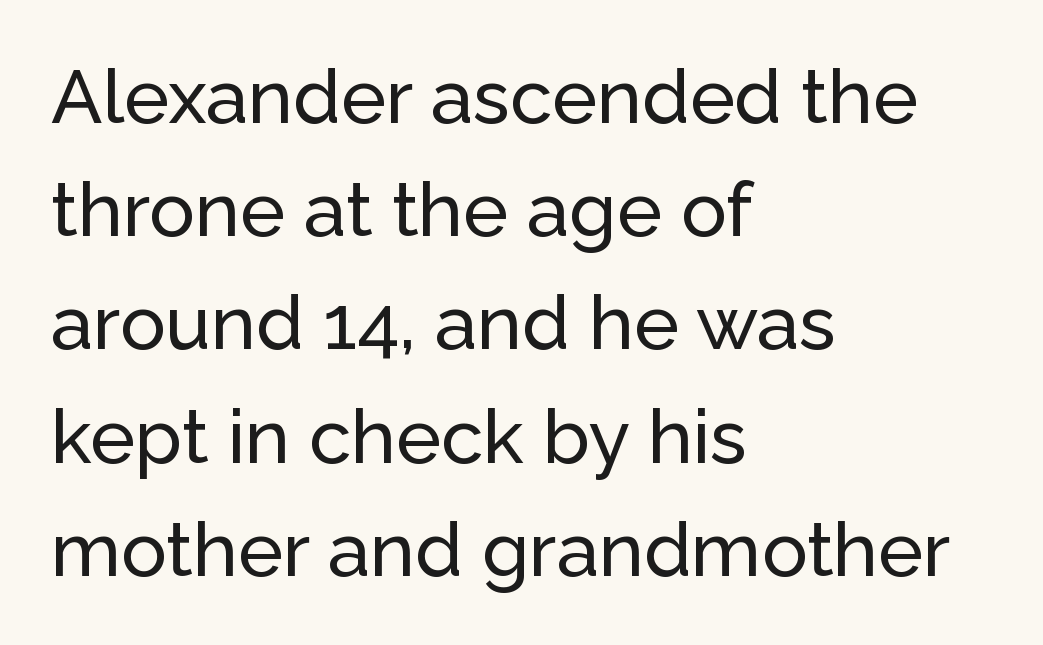
{"serif": "no", "italic": "no", "width": "normal", "stroke_contrast": "low", "x_height": "medium", "monospaced": "no", "underline": "no", "align": "left", "line_spacing": "normal", "line_spacing_ratio": 1.49, "letter_spacing": "normal", "letter_spacing_em": 0.0, "glyph_px": 76}
